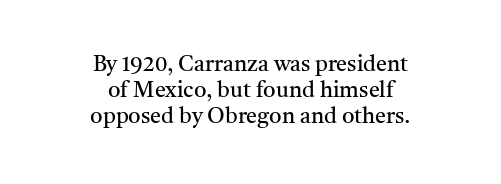
Is the type heavy? It reads as light-to-regular instead. Clear beneath every line of the passage. Compared with typical body copy, the letter spacing here is the same. Do the letters lean? They stand straight. These lines are centered, leaving both edges ragged.
